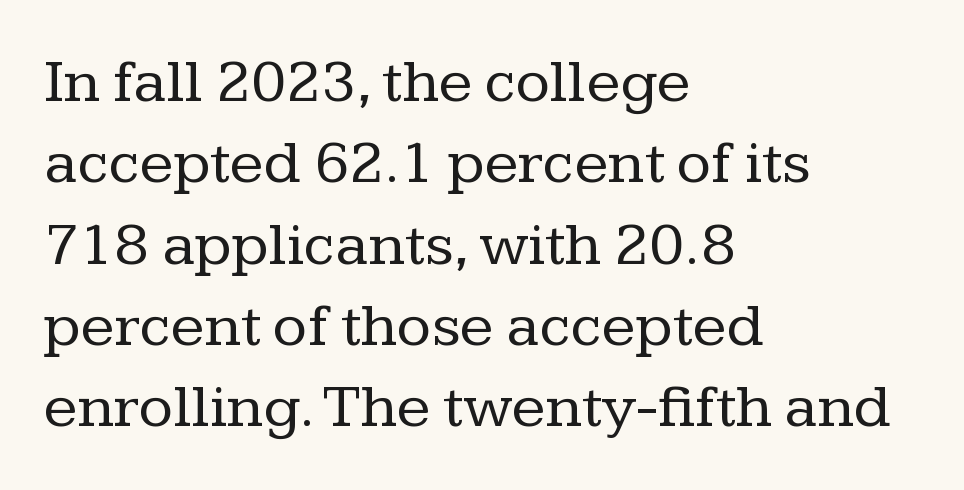
Q: Is the text bold? A: No.
Q: Is the text italic (slanted)? A: No, it is upright.
Q: Is the typeface a serif or a sans-serif typeface? A: Serif.
Q: Is the text underlined? A: No.
Q: How is the paragraph aligned? A: Left-aligned.
Q: Is the spacing between letters normal or unusually wide? A: Normal.
Q: Is the spacing between lines tight, normal or loose? A: Normal.
Q: Width (condensed, normal, or wide)? A: Normal.
Q: Stroke contrast? A: Low.
Q: x-height? A: Medium.
Q: Monospaced? A: No.
